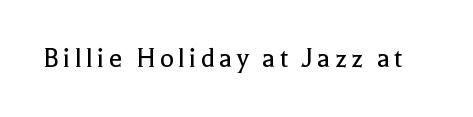
{"serif": "yes", "italic": "no", "bold": "no", "weight": "regular", "width": "normal", "x_height": "medium", "monospaced": "no", "underline": "no", "glyph_px": 30}
